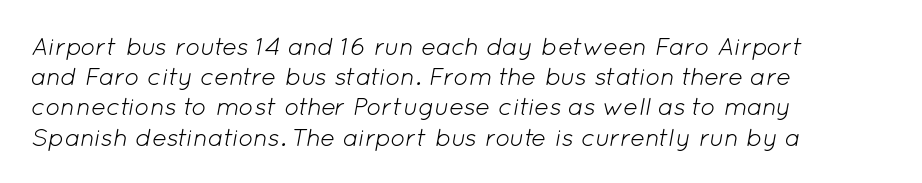
Is this a heavy cut? Hardly; it is regular or lighter. Would a proofreader flag this as italicized? Yes. How are the letters spaced? Ordinarily, with no added tracking. Underlining? Definitely not there. The typesetter chose a ragged-right arrangement here.
